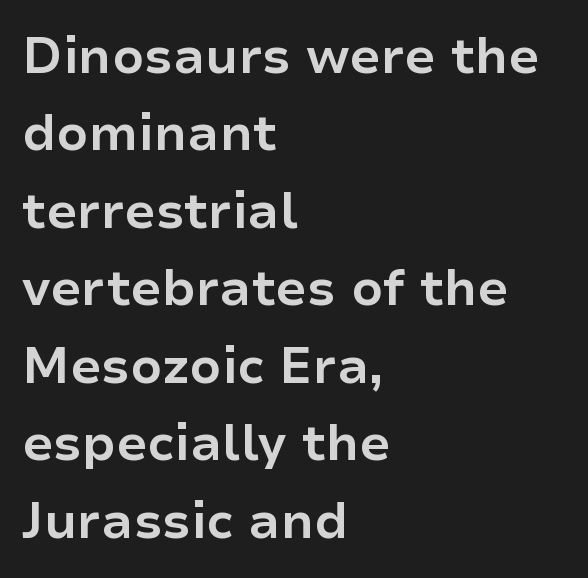
Q: Is the text bold? A: Yes.
Q: Is the text italic (slanted)? A: No, it is upright.
Q: Is the typeface a serif or a sans-serif typeface? A: Sans-serif.
Q: Is the text underlined? A: No.
Q: How is the paragraph aligned? A: Left-aligned.
Q: Is the spacing between letters normal or unusually wide? A: Normal.
Q: Is the spacing between lines tight, normal or loose? A: Normal.
Q: Width (condensed, normal, or wide)? A: Normal.
Q: Stroke contrast? A: Low.
Q: x-height? A: Medium.
Q: Monospaced? A: No.
